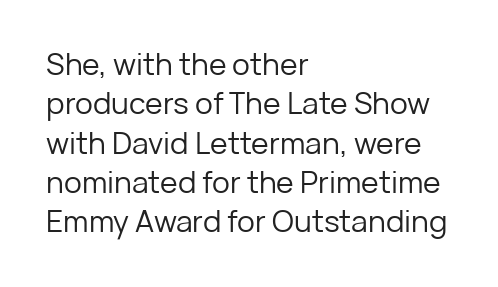
{"serif": "no", "italic": "no", "bold": "no", "weight": "regular", "width": "normal", "stroke_contrast": "low", "x_height": "medium", "monospaced": "no", "underline": "no", "align": "left", "line_spacing": "normal", "line_spacing_ratio": 1.31, "letter_spacing": "normal", "letter_spacing_em": 0.0, "glyph_px": 30}
